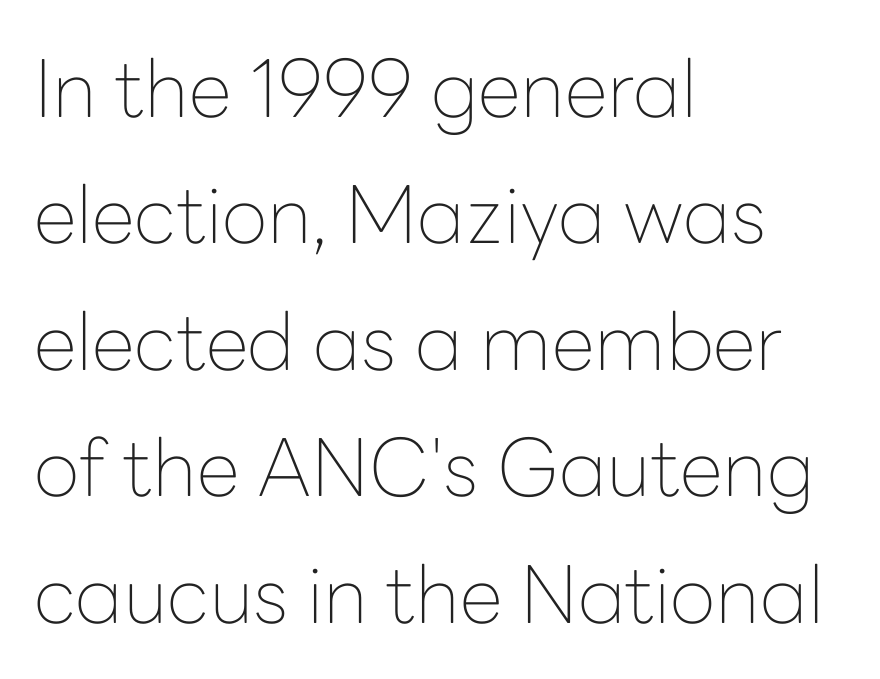
Observe the absence of serifs on each vertical stroke in this sample. How are the letters spaced? Ordinarily, with no added tracking. Unmarked baselines from the first word to the last. Notice how the passage keeps a crisp vertical edge on the left only. How would I describe the line gaps? Plain and ordinary.
